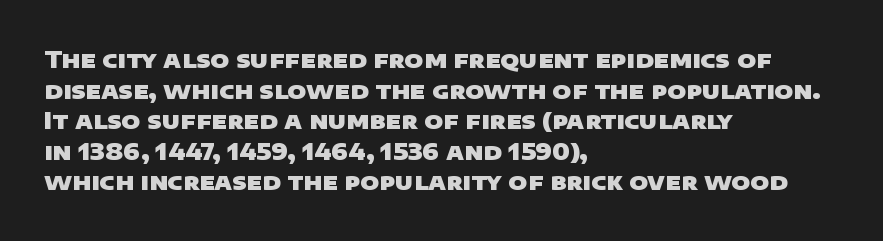
{"bold": "yes", "underline": "no", "align": "left", "line_spacing": "normal", "line_spacing_ratio": 1.33, "letter_spacing": "normal", "letter_spacing_em": 0.0, "glyph_px": 23}
